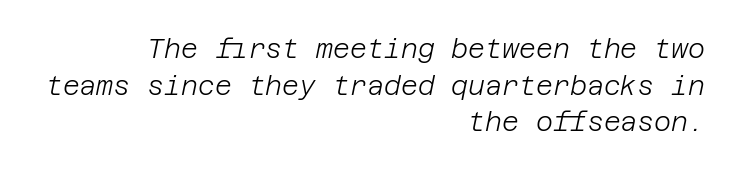
The image shows 26 px text type, italic (leaning right); set right-aligned, normal line spacing (1.41x), normal letter spacing, not underlined.
